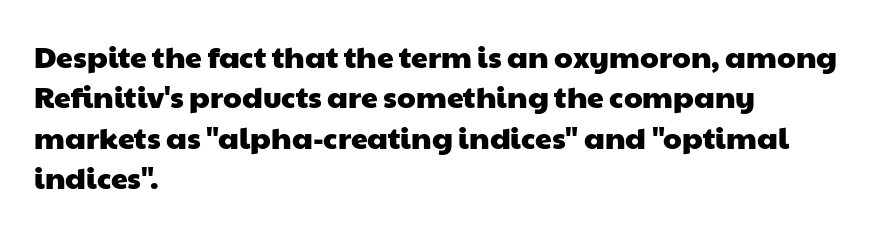
The image shows 30 px wide sans-serif type; set left-aligned, normal line spacing (1.35x), normal letter spacing, not underlined; low stroke contrast and a medium x-height.
